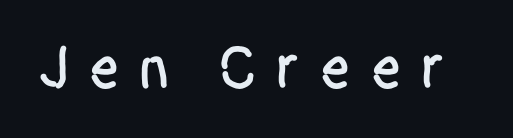
{"serif": "no", "italic": "no", "width": "condensed", "stroke_contrast": "low", "x_height": "large", "monospaced": "no", "underline": "no", "letter_spacing": "wide", "letter_spacing_em": 0.29, "glyph_px": 63}
